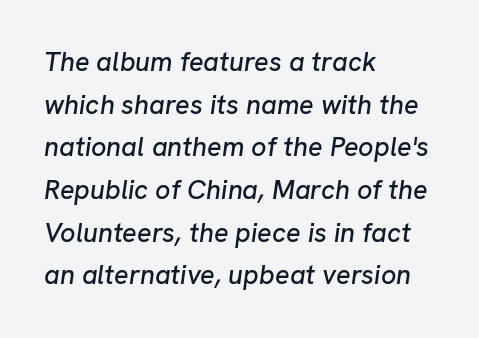
Teacher's note: observe the even left margin — that is flush-left alignment. This sample uses plain, unmodified letter spacing. Beneath every word, the page is bare. Regular leading. Quick note: italic.
